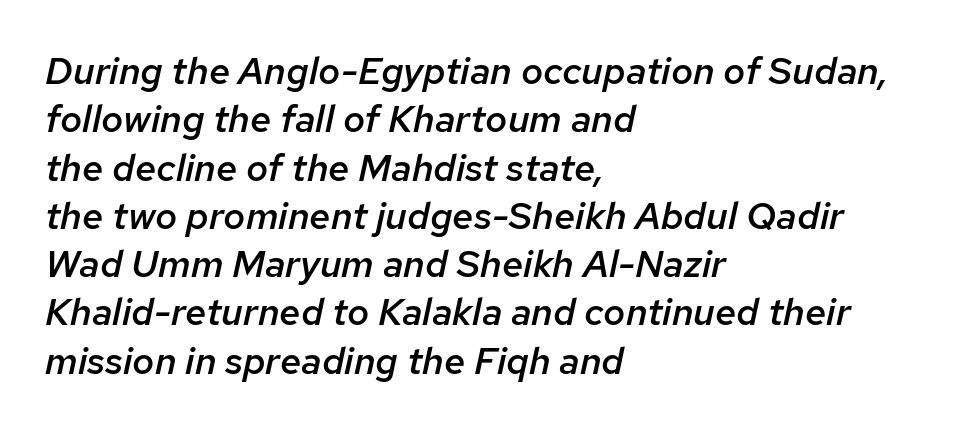
Proportional: the letters do not fall into vertical columns. The line texture is even and compact thanks to regular tracking. This sample keeps an unexceptional amount of space between lines. A classic flush-left, rag-right setting is used for this passage. Would a proofreader flag this as italicized? Yes.
